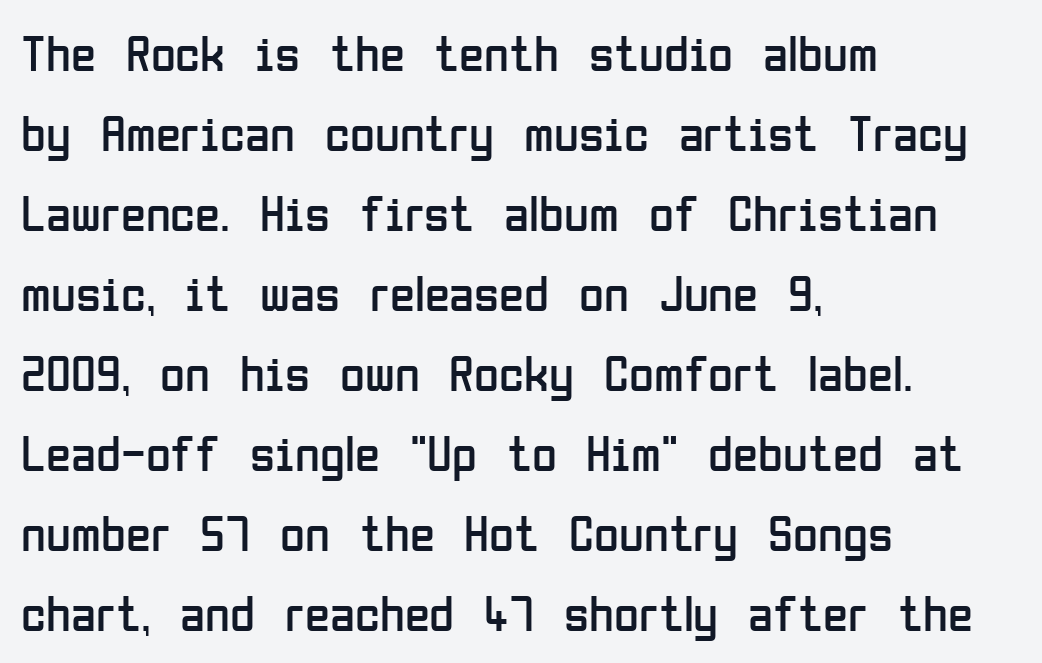
{"serif": "no", "italic": "no", "bold": "no", "weight": "regular", "width": "condensed", "stroke_contrast": "low", "x_height": "medium", "monospaced": "no", "underline": "no", "align": "left", "line_spacing": "normal", "line_spacing_ratio": 1.57, "letter_spacing": "normal", "letter_spacing_em": 0.0, "glyph_px": 51}
